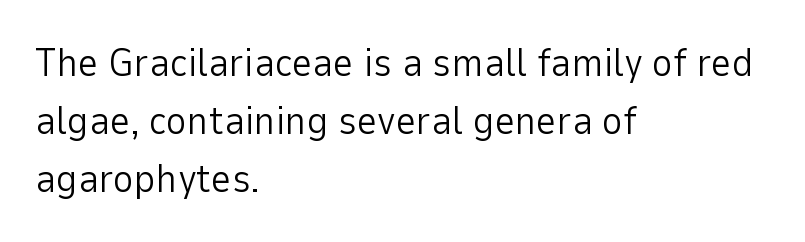
Q: Is the text bold? A: No.
Q: Is the text italic (slanted)? A: No, it is upright.
Q: Is the typeface a serif or a sans-serif typeface? A: Sans-serif.
Q: Is the text underlined? A: No.
Q: How is the paragraph aligned? A: Left-aligned.
Q: Is the spacing between letters normal or unusually wide? A: Normal.
Q: Is the spacing between lines tight, normal or loose? A: Normal.
Q: Width (condensed, normal, or wide)? A: Normal.
Q: Stroke contrast? A: Low.
Q: x-height? A: Medium.
Q: Monospaced? A: No.
